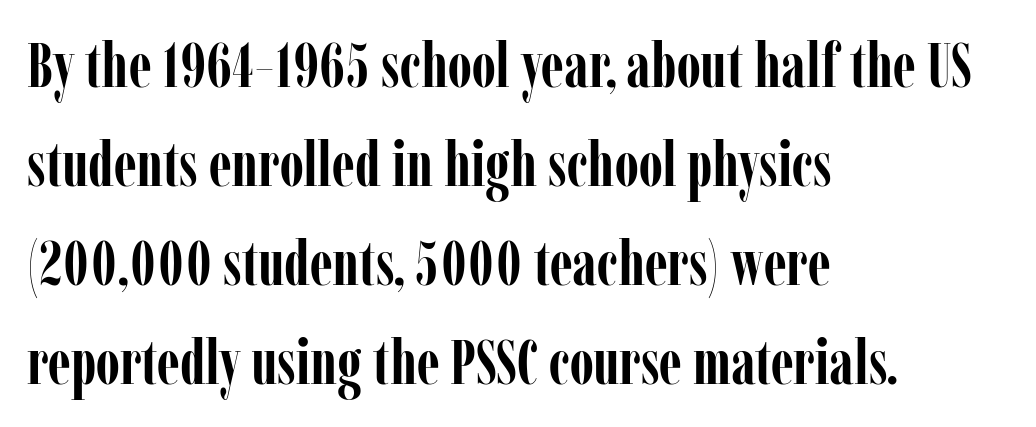
Q: Is the text bold? A: Yes.
Q: Is the text italic (slanted)? A: No, it is upright.
Q: Is the typeface a serif or a sans-serif typeface? A: Serif.
Q: Is the text underlined? A: No.
Q: How is the paragraph aligned? A: Left-aligned.
Q: Is the spacing between letters normal or unusually wide? A: Normal.
Q: Is the spacing between lines tight, normal or loose? A: Normal.
Q: Width (condensed, normal, or wide)? A: Condensed.
Q: Stroke contrast? A: Low.
Q: x-height? A: Medium.
Q: Monospaced? A: No.
